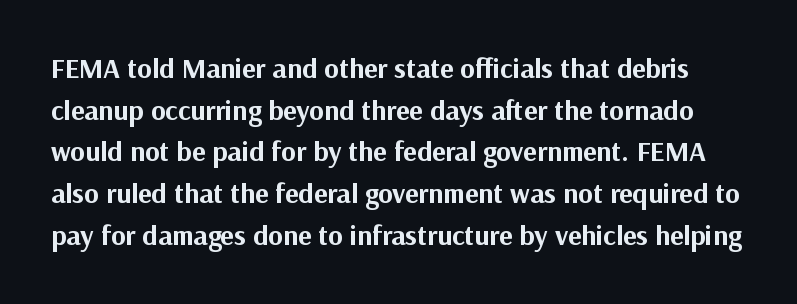
Q: Is the text bold? A: Yes.
Q: Is the text italic (slanted)? A: No, it is upright.
Q: Is the typeface a serif or a sans-serif typeface? A: Sans-serif.
Q: Is the text underlined? A: No.
Q: Is the spacing between letters normal or unusually wide? A: Normal.
Q: Is the spacing between lines tight, normal or loose? A: Normal.
Q: Width (condensed, normal, or wide)? A: Normal.
Q: Stroke contrast? A: Medium.
Q: x-height? A: Medium.
Q: Monospaced? A: No.
